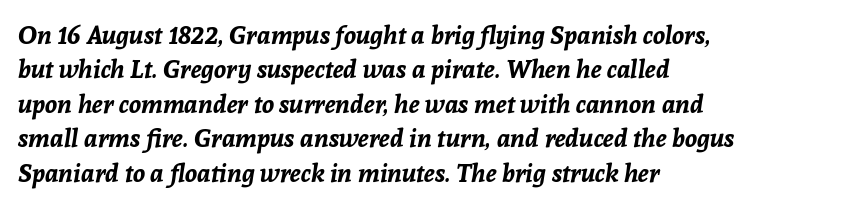
Q: Is the text bold? A: Yes.
Q: Is the text italic (slanted)? A: Yes, it leans right by about 8 degrees.
Q: Is the text underlined? A: No.
Q: How is the paragraph aligned? A: Left-aligned.
Q: Is the spacing between letters normal or unusually wide? A: Normal.
Q: Is the spacing between lines tight, normal or loose? A: Normal.
